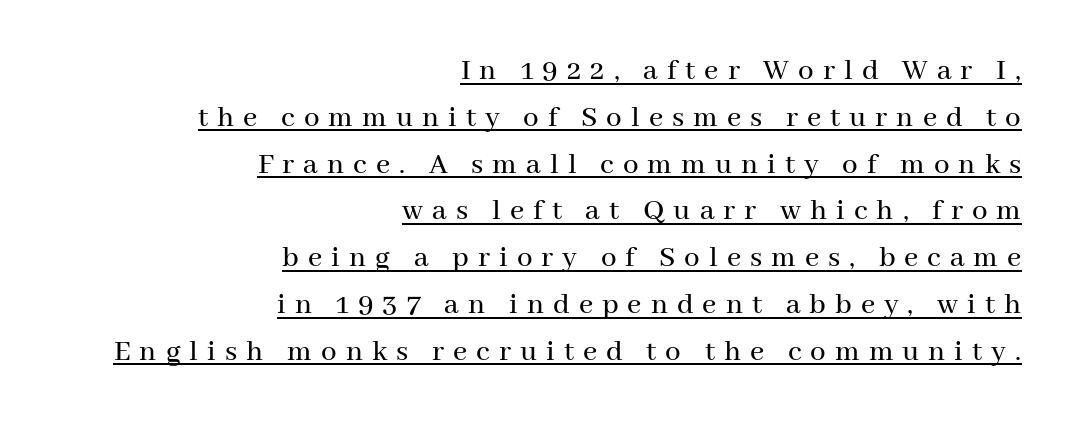
{"serif": "yes", "italic": "no", "width": "normal", "stroke_contrast": "medium", "x_height": "medium", "monospaced": "no", "underline": "yes", "align": "right", "line_spacing": "normal", "line_spacing_ratio": 1.51, "letter_spacing": "wide", "letter_spacing_em": 0.29, "glyph_px": 31}
